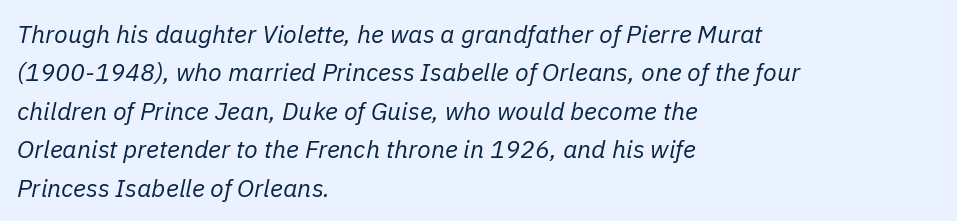
{"italic": "yes", "lean": "right", "slant_degrees": 11, "bold": "no", "underline": "no", "align": "left", "line_spacing": "normal", "line_spacing_ratio": 1.54, "letter_spacing": "normal", "letter_spacing_em": 0.0, "glyph_px": 25}
